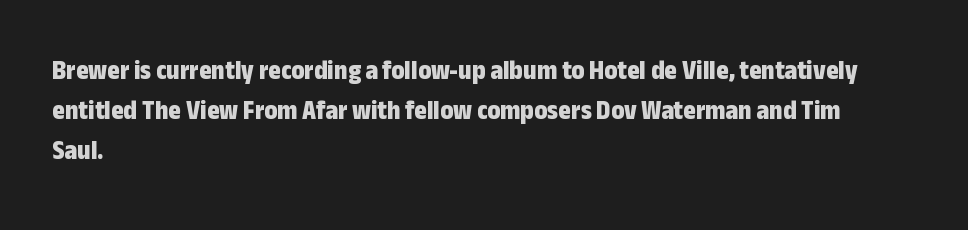
A student would call this left alignment; a typographer would say flush left, rag right. Lines of text with bare space underneath. Does the weight exceed regular? Yes, all the way to bold. Posture: vertical. The rows are spaced the way most documents space them. In terms of letterspacing, this is plain default setting.
